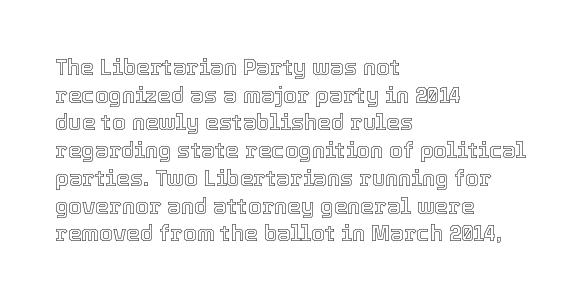
Regarding leading, the lines here are spaced in the standard way. The space beneath each line is pristine and unruled. Tracking value appears to be zero — textbook default spacing. The setting favours the left margin, as ordinary paragraphs usually do.
